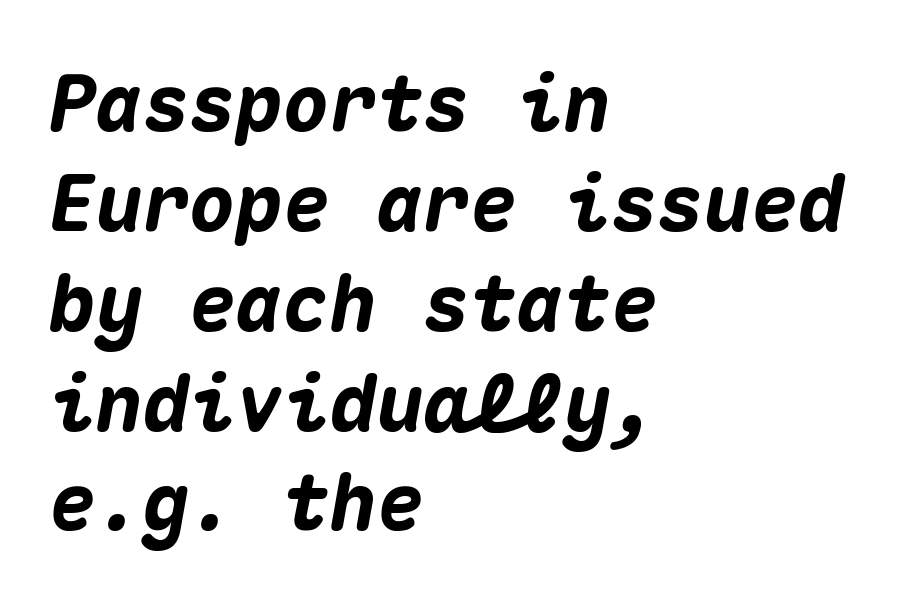
You could call the tracking neutral — neither tight nor loose. All the whitespace from short lines collects on the right. Each row of text sits above clean, open space. Regular leading. Think of a typewriter: that constant character pitch is what you see here. This is heavy type, rendered in bold.
